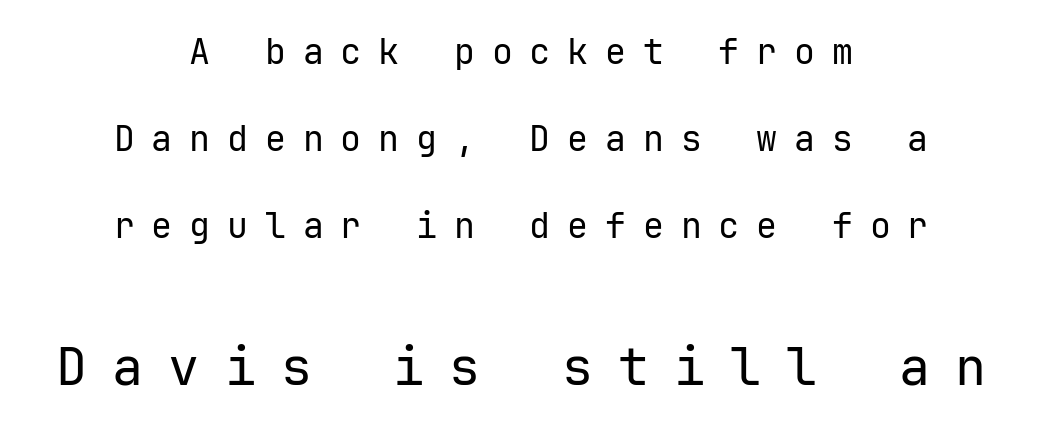
What kind of face is this? One without serifs — a sans. Reading top to bottom, the characters get bigger at the block break. Notice how the passage keeps no hard edge, just a central spine. Successive baselines arrive slowly, with a big drop between each.
